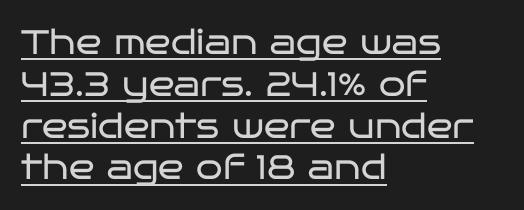
{"serif": "no", "italic": "no", "bold": "no", "weight": "regular", "width": "wide", "stroke_contrast": "low", "x_height": "large", "monospaced": "no", "underline": "yes", "align": "left", "line_spacing_ratio": 1.23, "letter_spacing": "normal", "letter_spacing_em": 0.0, "glyph_px": 34}
